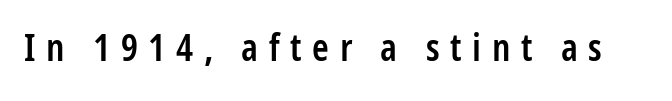
The image shows 38 px semibold, condensed sans-serif type, upright; set unusually wide letter spacing (+0.28 em), not underlined; low stroke contrast and a medium x-height.
